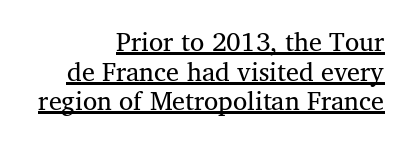
{"underline": "yes", "align": "right", "line_spacing": "tight", "line_spacing_ratio": 1.14, "letter_spacing": "normal", "letter_spacing_em": 0.0, "glyph_px": 26}
